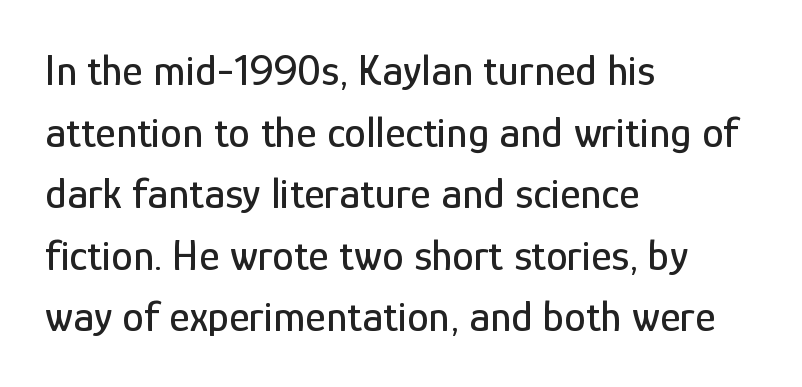
Q: Is the text italic (slanted)? A: No, it is upright.
Q: Is the typeface a serif or a sans-serif typeface? A: Sans-serif.
Q: Is the text underlined? A: No.
Q: How is the paragraph aligned? A: Left-aligned.
Q: Is the spacing between letters normal or unusually wide? A: Normal.
Q: Is the spacing between lines tight, normal or loose? A: Normal.
Q: Width (condensed, normal, or wide)? A: Condensed.
Q: Stroke contrast? A: Low.
Q: x-height? A: Medium.
Q: Monospaced? A: No.
